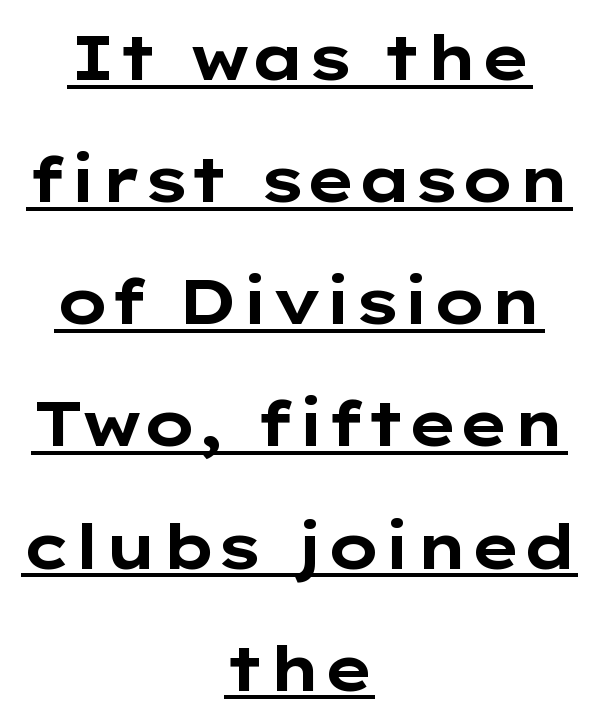
{"serif": "no", "italic": "no", "bold": "yes", "weight": "bold", "width": "wide", "stroke_contrast": "low", "x_height": "medium", "monospaced": "no", "underline": "yes", "align": "center", "line_spacing": "loose", "line_spacing_ratio": 1.97, "letter_spacing": "normal", "letter_spacing_em": 0.0, "glyph_px": 62}
